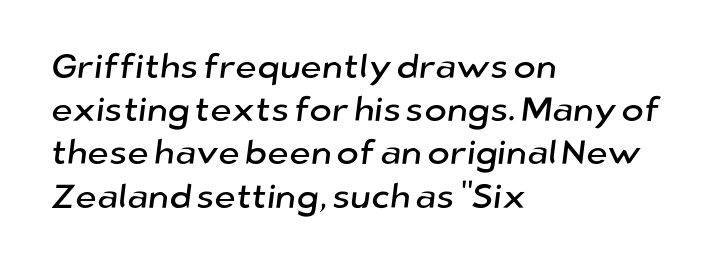
{"serif": "no", "width": "normal", "stroke_contrast": "low", "x_height": "medium", "monospaced": "no", "underline": "no", "align": "left", "line_spacing": "normal", "line_spacing_ratio": 1.27, "letter_spacing": "normal", "letter_spacing_em": 0.0, "glyph_px": 34}
